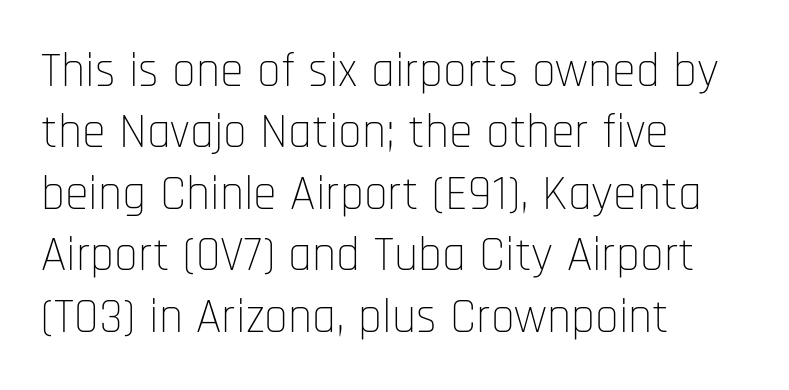
Q: Is the text bold? A: No.
Q: Is the text italic (slanted)? A: No, it is upright.
Q: Is the typeface a serif or a sans-serif typeface? A: Sans-serif.
Q: Is the text underlined? A: No.
Q: How is the paragraph aligned? A: Left-aligned.
Q: Is the spacing between letters normal or unusually wide? A: Normal.
Q: Is the spacing between lines tight, normal or loose? A: Normal.
Q: Width (condensed, normal, or wide)? A: Condensed.
Q: Stroke contrast? A: Low.
Q: x-height? A: Large.
Q: Monospaced? A: No.
